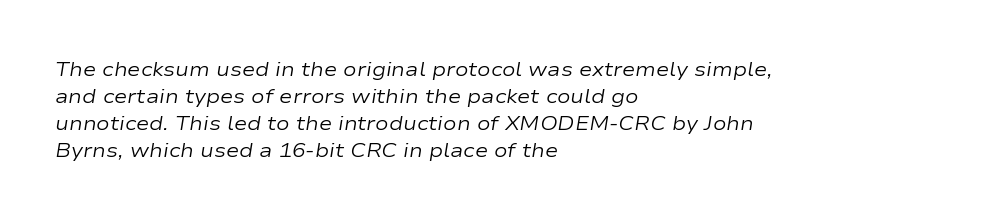
Notice how the passage keeps a crisp vertical edge on the left only. Whoever set this chose a conventional vertical rhythm. Inter-character spacing is left at the font's built-in metrics. Anything drawn beneath the words? Only blank space. The glyphs look as if they've been sheared to an angle. The passage shown is not bold in any degree.
